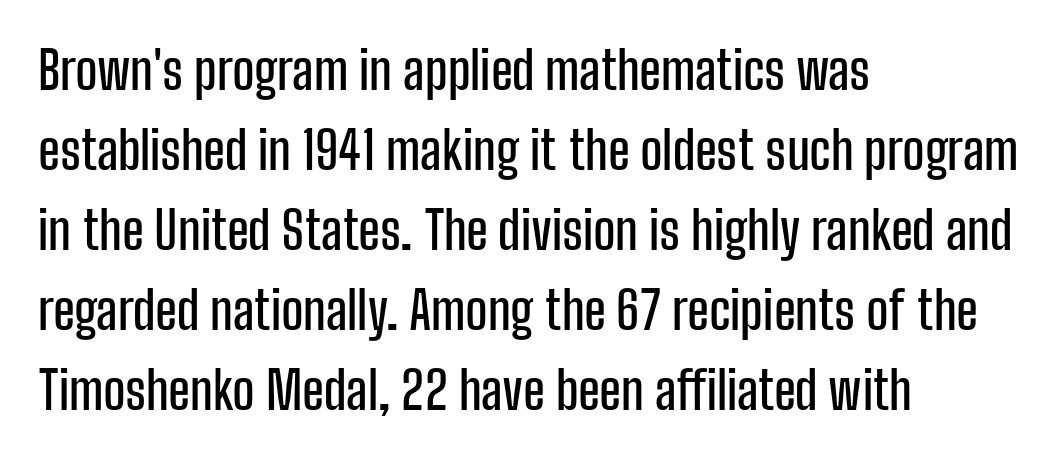
Typeset ragged right — the left edge is the straight one. A typesetter would call this proportional, since set widths differ per character. Words appear dense and cohesive because spacing is normal. Serif or sans? Sans — the stroke terminals are bare. A bare baseline throughout the passage. Regular leading.
